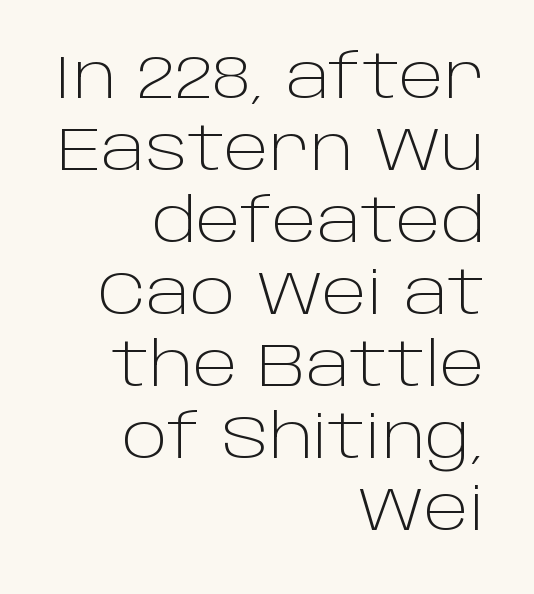
Teacher's note: observe the even right margin — that is flush-right alignment. The zone under the glyphs is completely vacant. The type is set solid horizontally, with unmodified tracking. The letters stand straight up with perfectly vertical stems. Counters stay open thanks to moderate or lighter strokes. Varying glyph widths throughout — classic text-font behaviour.
